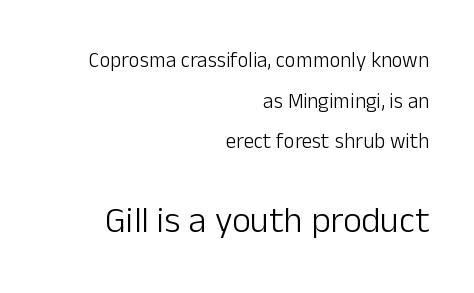
{"serif": "no", "italic": "no", "bold": "no", "weight": "light", "width": "normal", "stroke_contrast": "low", "x_height": "medium", "monospaced": "no", "underline": "no", "align": "right", "line_spacing": "loose", "line_spacing_ratio": 1.93, "letter_spacing": "normal", "letter_spacing_em": 0.0, "larger_block": "second", "size_ratio": 1.71, "glyph_px": 36}
